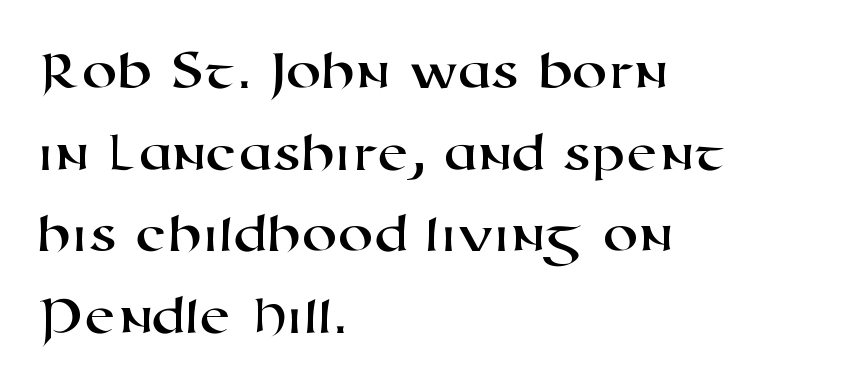
{"serif": "no", "width": "wide", "stroke_contrast": "high", "x_height": "medium", "monospaced": "no", "underline": "no", "align": "left", "line_spacing": "normal", "line_spacing_ratio": 1.43, "letter_spacing": "normal", "letter_spacing_em": 0.0, "glyph_px": 57}
